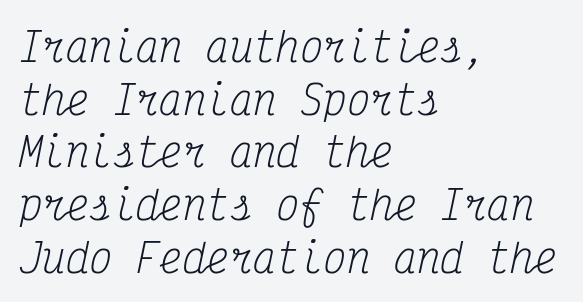
Q: Is the text bold? A: No.
Q: Is the text italic (slanted)? A: Yes, it leans right by about 12 degrees.
Q: Is the typeface a serif or a sans-serif typeface? A: Serif.
Q: Is the text underlined? A: No.
Q: How is the paragraph aligned? A: Left-aligned.
Q: Is the spacing between letters normal or unusually wide? A: Normal.
Q: Is the spacing between lines tight, normal or loose? A: Normal.
Q: Width (condensed, normal, or wide)? A: Condensed.
Q: Stroke contrast? A: Medium.
Q: x-height? A: Medium.
Q: Monospaced? A: Yes.
